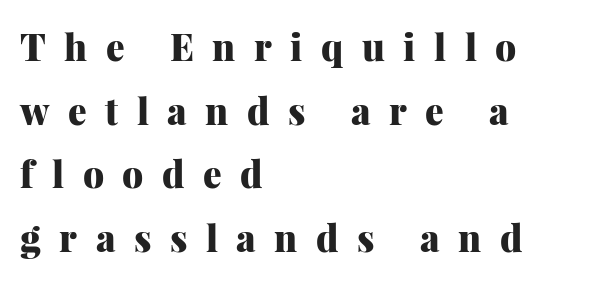
Q: Is the text bold? A: Yes.
Q: Is the text italic (slanted)? A: No, it is upright.
Q: Is the typeface a serif or a sans-serif typeface? A: Serif.
Q: Is the text underlined? A: No.
Q: How is the paragraph aligned? A: Left-aligned.
Q: Is the spacing between letters normal or unusually wide? A: Unusually wide.
Q: Width (condensed, normal, or wide)? A: Normal.
Q: Stroke contrast? A: Medium.
Q: x-height? A: Medium.
Q: Monospaced? A: No.
